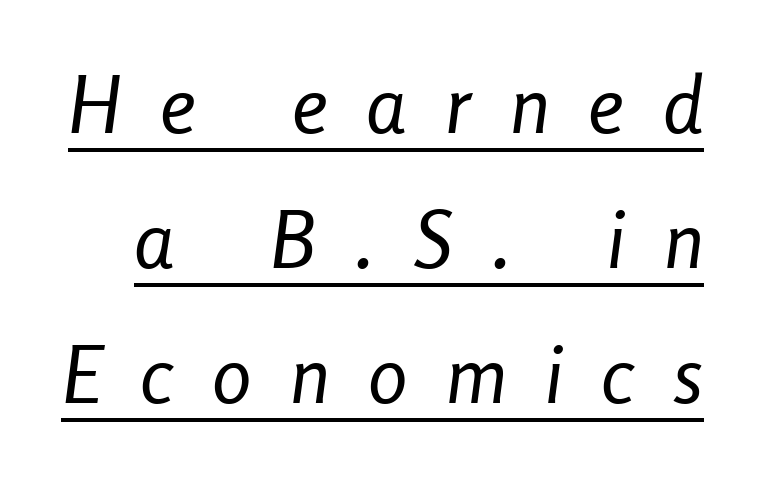
Looks like someone drew a line under every word here. Spacing between characters has been opened up far beyond the box default. Slant detected: the letters are inclined. The cut favours lightness, reaching ordinary text weight at its darkest.
